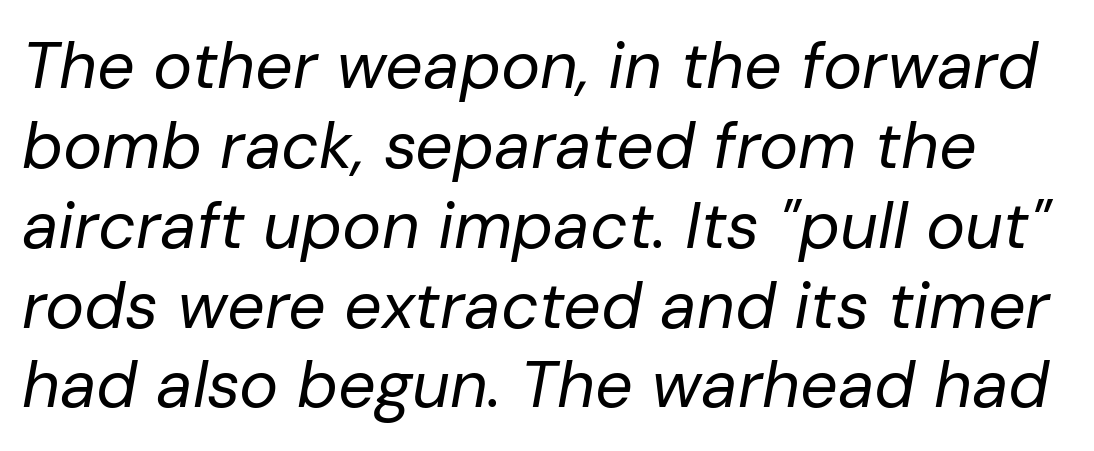
{"italic": "yes", "lean": "right", "slant_degrees": 10, "bold": "no", "weight": "regular", "width": "normal", "stroke_contrast": "low", "x_height": "medium", "monospaced": "no", "underline": "no", "line_spacing_ratio": 1.21, "letter_spacing": "normal", "letter_spacing_em": 0.0, "glyph_px": 66}
